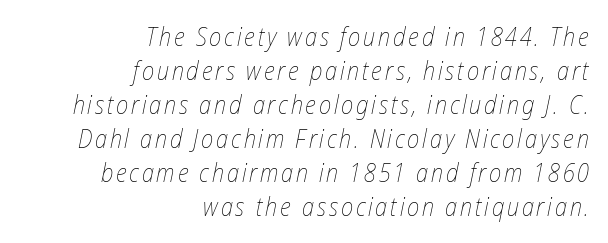
Q: Is the text bold? A: No.
Q: Is the text italic (slanted)? A: Yes, it leans right by about 12 degrees.
Q: Is the text underlined? A: No.
Q: How is the paragraph aligned? A: Right-aligned.
Q: Is the spacing between lines tight, normal or loose? A: Normal.
